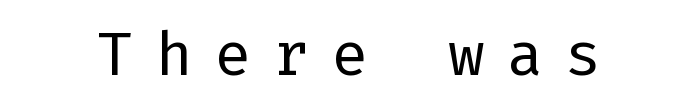
The tracking jumps out immediately: characters are airy and widely separated. Plain, unruled lines of type. Unlike a traditional serif, this face leaves its strokes unadorned. Do the letters lean? They stand straight. Is the stroke heavy? The answer is a plain regular-or-lighter.
